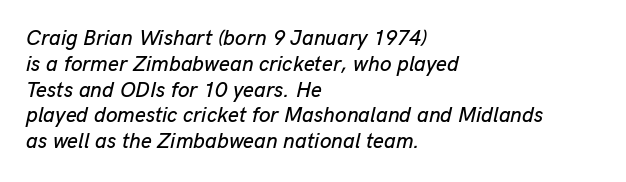
How are the letters spaced? Ordinarily, with no added tracking. Teacher's note: observe the even left margin — that is flush-left alignment. Slant detected: the letters are inclined. Anything drawn beneath the words? Only blank space.
